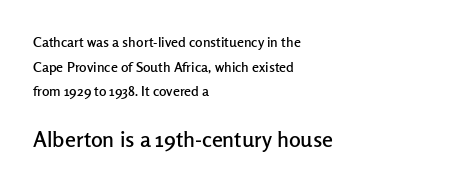
{"italic": "no", "underline": "no", "align": "left", "line_spacing_ratio": 1.76, "letter_spacing": "normal", "letter_spacing_em": 0.0, "larger_block": "second", "size_ratio": 1.57, "glyph_px": 22}
